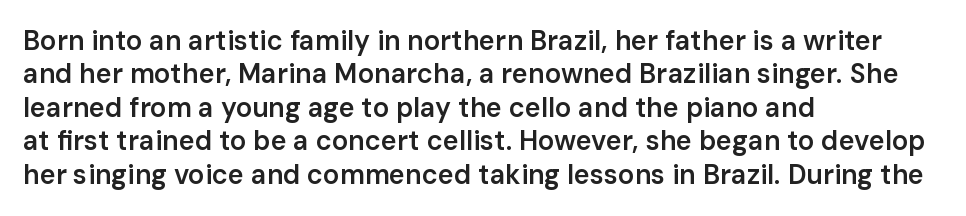
{"italic": "no", "bold": "semi", "underline": "no", "align": "left", "line_spacing_ratio": 1.24, "letter_spacing": "normal", "letter_spacing_em": 0.0, "glyph_px": 27}
